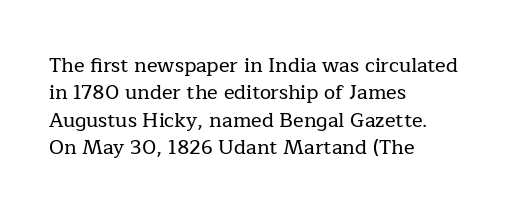
The image shows 20 px text type, upright; set left-aligned, normal line spacing (1.37x), normal letter spacing, not underlined.
